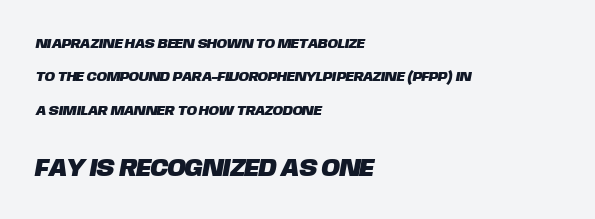
Q: Is the text underlined? A: No.
Q: How is the paragraph aligned? A: Left-aligned.
Q: Is the spacing between letters normal or unusually wide? A: Normal.
Q: Is the spacing between lines tight, normal or loose? A: Loose.
Q: Which block of text is set in a larger size, the first (top) or the second (bottom)? A: The second (bottom) one.
